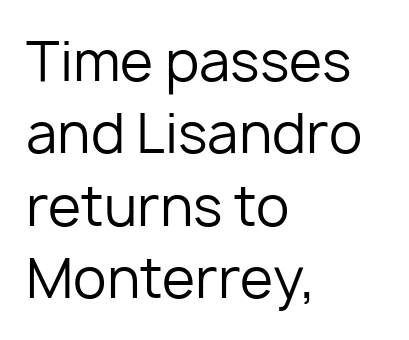
{"serif": "no", "italic": "no", "bold": "no", "weight": "regular", "width": "normal", "stroke_contrast": "low", "x_height": "medium", "monospaced": "no", "underline": "no", "align": "left", "line_spacing": "normal", "line_spacing_ratio": 1.34, "letter_spacing": "normal", "letter_spacing_em": 0.0, "glyph_px": 54}
